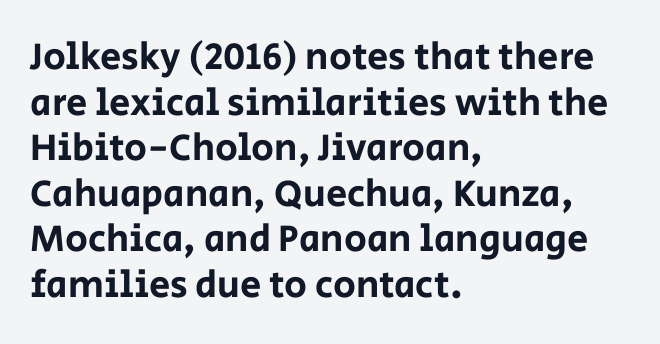
The characters display no serif detailing; their extremities are plain. Each row of text sits above clean, open space. Posture: upright roman. Typeset ragged right — the left edge is the straight one. Proportional: the letters do not fall into vertical columns. What stands out about the letter spacing? Nothing — it is the standard amount.
